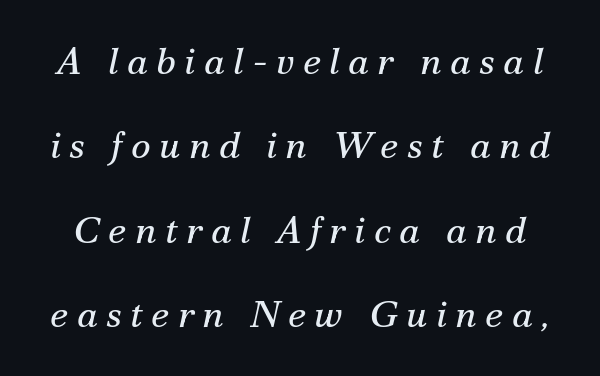
Q: Is the text bold? A: No.
Q: Is the text italic (slanted)? A: Yes, it leans right by about 12 degrees.
Q: Is the typeface a serif or a sans-serif typeface? A: Serif.
Q: Is the text underlined? A: No.
Q: Is the spacing between letters normal or unusually wide? A: Unusually wide.
Q: Is the spacing between lines tight, normal or loose? A: Loose.
Q: Width (condensed, normal, or wide)? A: Normal.
Q: Stroke contrast? A: Medium.
Q: x-height? A: Small.
Q: Monospaced? A: No.
